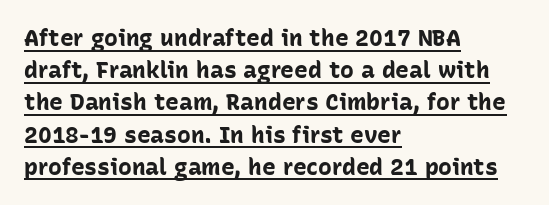
Vertical spacing — default. Nothing unusual about the tracking: characters are spaced as the font intends. The setting favours the left margin, as ordinary paragraphs usually do. Rendered with straight, roman letterforms. Stroke thickness is high; the sample reads as a true bold.
